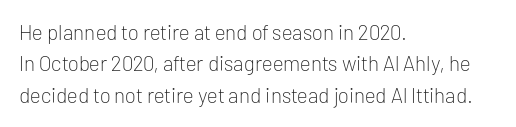
The image shows 21 px text type, upright; set left-aligned, normal line spacing (1.49x), normal letter spacing, not underlined.
